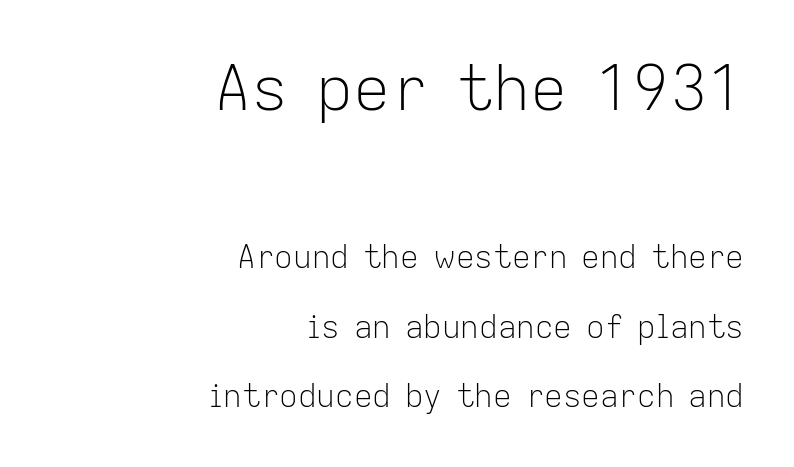
{"serif": "no", "italic": "no", "bold": "no", "weight": "light", "width": "normal", "stroke_contrast": "low", "x_height": "medium", "monospaced": "no", "underline": "no", "align": "right", "line_spacing": "loose", "line_spacing_ratio": 2.24, "letter_spacing": "normal", "letter_spacing_em": 0.0, "larger_block": "first", "size_ratio": 2.0, "glyph_px": 62}
